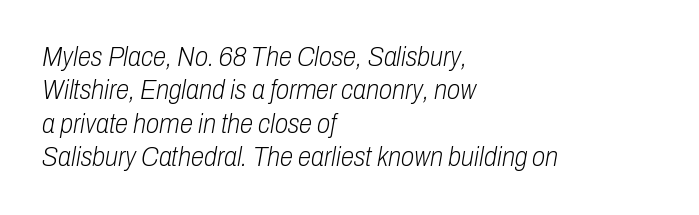
The image shows 27 px text type, italic (leaning right); set left-aligned, line spacing 1.24x, normal letter spacing, not underlined.
